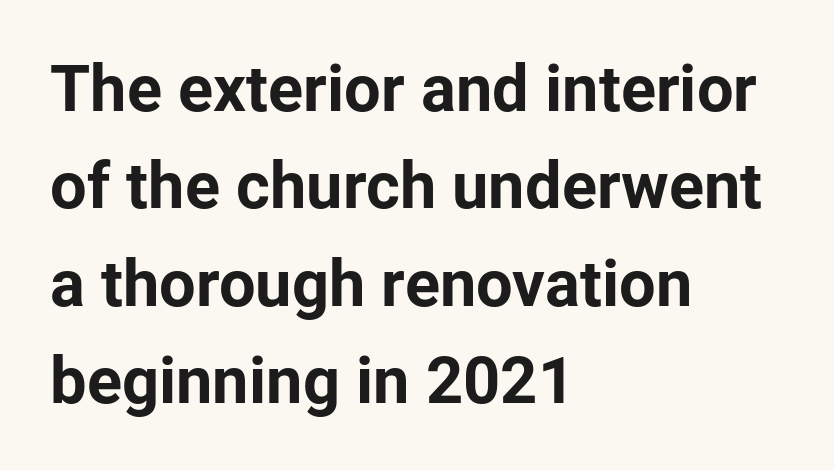
It's the straight-up-and-down kind of type. Caption: multi-line text, flush left, ragged right. Clear beneath every line of the passage. Strong, thick strokes mark this as bold type. Compared with typical paragraphs, the rows here are spaced about the same. Think of a printed novel: that variable character pitch is what you see here.
